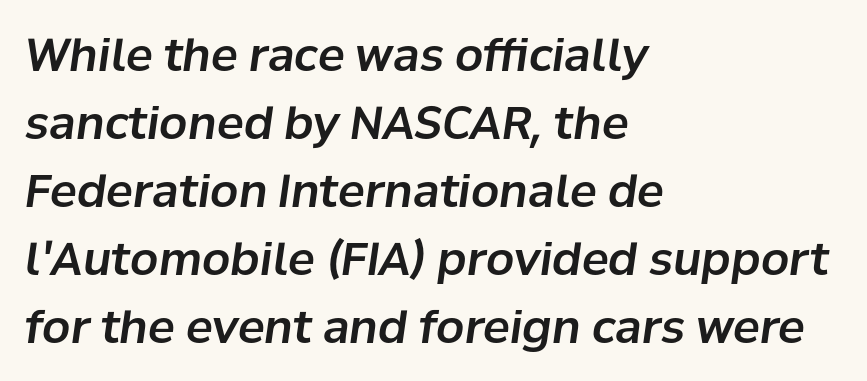
The image shows 45 px text type, italic (leaning right); set left-aligned, normal line spacing (1.51x), normal letter spacing, not underlined; low stroke contrast and a medium x-height.
